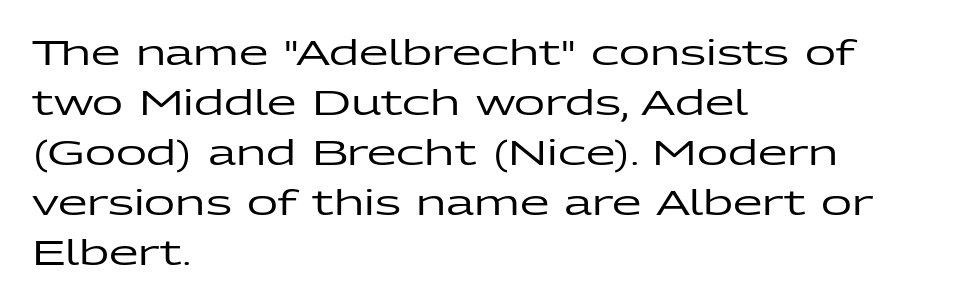
Q: Is the text italic (slanted)? A: No, it is upright.
Q: Is the typeface a serif or a sans-serif typeface? A: Sans-serif.
Q: Is the text underlined? A: No.
Q: How is the paragraph aligned? A: Left-aligned.
Q: Is the spacing between letters normal or unusually wide? A: Normal.
Q: Is the spacing between lines tight, normal or loose? A: Normal.
Q: Width (condensed, normal, or wide)? A: Wide.
Q: Stroke contrast? A: Low.
Q: x-height? A: Medium.
Q: Monospaced? A: No.
